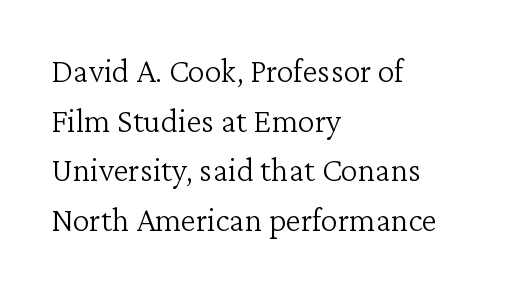
{"serif": "yes", "italic": "no", "bold": "no", "weight": "light", "width": "normal", "stroke_contrast": "low", "x_height": "medium", "monospaced": "no", "underline": "no", "align": "left", "line_spacing": "normal", "line_spacing_ratio": 1.46, "letter_spacing": "normal", "letter_spacing_em": 0.0, "glyph_px": 34}
